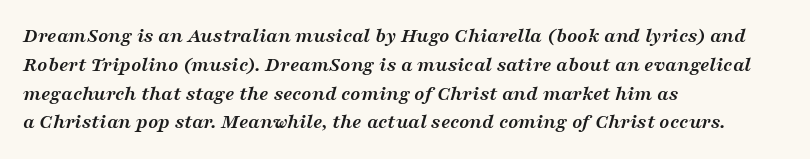
{"italic": "yes", "lean": "right", "slant_degrees": 16, "bold": "yes", "underline": "no", "align": "left", "line_spacing": "normal", "line_spacing_ratio": 1.37, "letter_spacing": "normal", "letter_spacing_em": 0.0, "glyph_px": 21}
